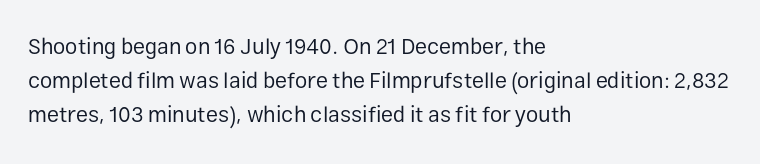
The image shows 22 px text type, upright; set left-aligned, normal line spacing (1.55x), normal letter spacing, not underlined.
